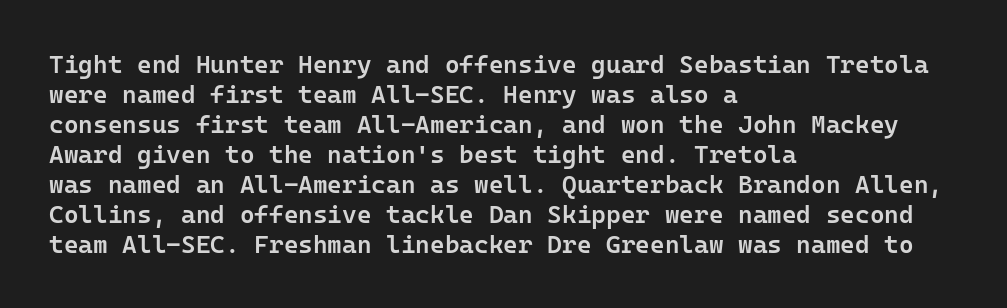
Q: Is the text bold? A: Semi-bold.
Q: Is the text italic (slanted)? A: No, it is upright.
Q: Is the text underlined? A: No.
Q: How is the paragraph aligned? A: Left-aligned.
Q: Is the spacing between letters normal or unusually wide? A: Normal.
